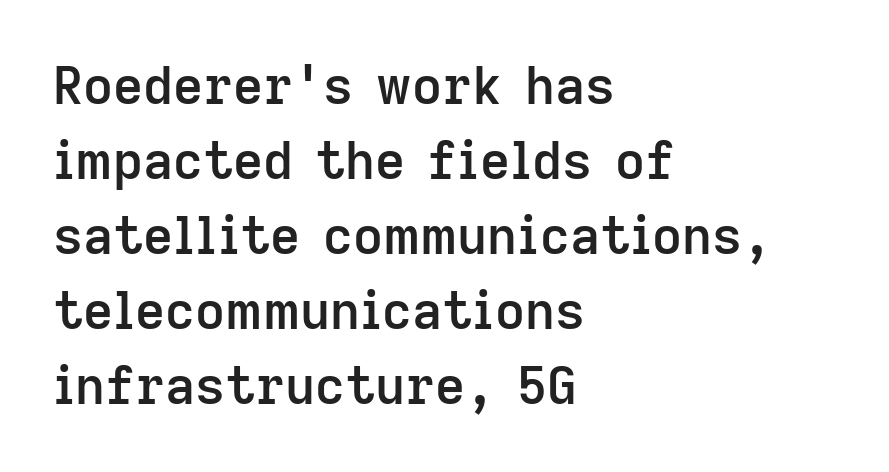
The image shows 52 px semibold sans-serif type, upright; set left-aligned, normal line spacing (1.44x), normal letter spacing, not underlined; low stroke contrast and a medium x-height.
